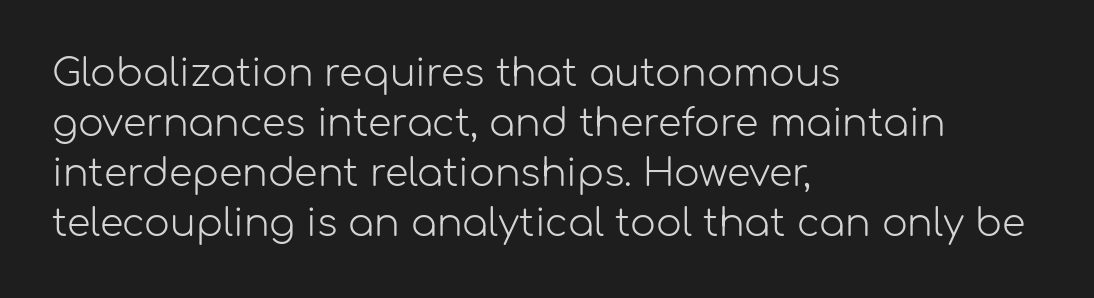
The ragged edge is on the right, which tells us the setting is flush left. Here the designer chose a conventional face with non-uniform glyph widths. This rendering employs a face without finishing strokes, i.e., a sans-serif. Does the lettering tilt? It doesn't — this is upright. Honestly, the row spacing looks completely unremarkable. The space beneath each line is pristine and unruled.
